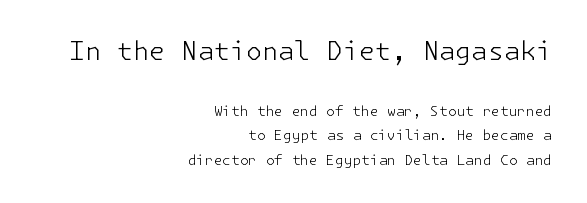
Notice how the passage keeps a crisp vertical edge on the right only. Does the bottom block carry the larger type? No, the top block does. A quiet, ordinary-to-light weight characterises the typeface. Is the letter spacing exaggerated? No — it looks like the ordinary default. Ascenders rise straight up at ninety degrees. A clean baseline with only descenders dipping below it.
